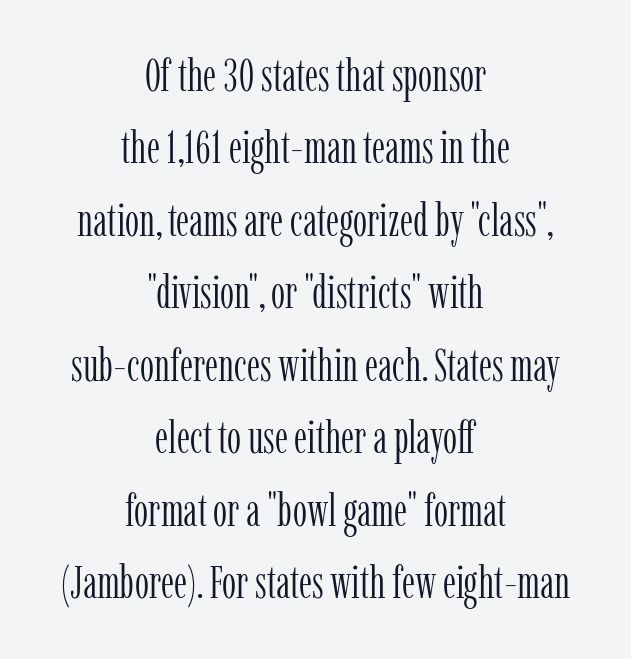
{"serif": "yes", "italic": "no", "bold": "no", "weight": "light", "width": "condensed", "stroke_contrast": "low", "x_height": "medium", "monospaced": "no", "underline": "no", "align": "center", "line_spacing": "normal", "line_spacing_ratio": 1.61, "letter_spacing": "normal", "letter_spacing_em": 0.0, "glyph_px": 45}
